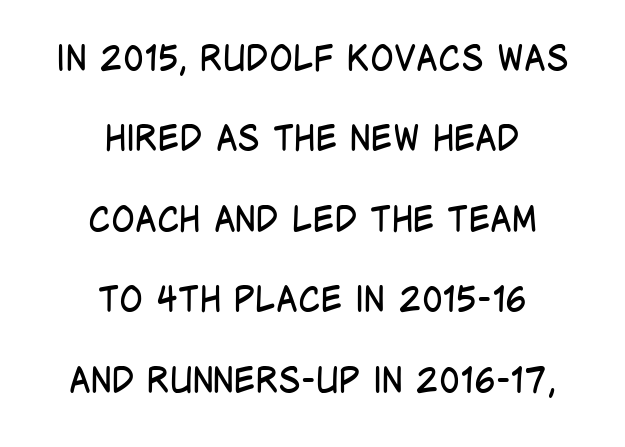
Q: Is the text bold? A: No.
Q: Is the text italic (slanted)? A: No, it is upright.
Q: Is the typeface a serif or a sans-serif typeface? A: Sans-serif.
Q: Is the text underlined? A: No.
Q: How is the paragraph aligned? A: Centered.
Q: Is the spacing between letters normal or unusually wide? A: Normal.
Q: Is the spacing between lines tight, normal or loose? A: Loose.
Q: Width (condensed, normal, or wide)? A: Condensed.
Q: Stroke contrast? A: Low.
Q: x-height? A: Large.
Q: Monospaced? A: No.
